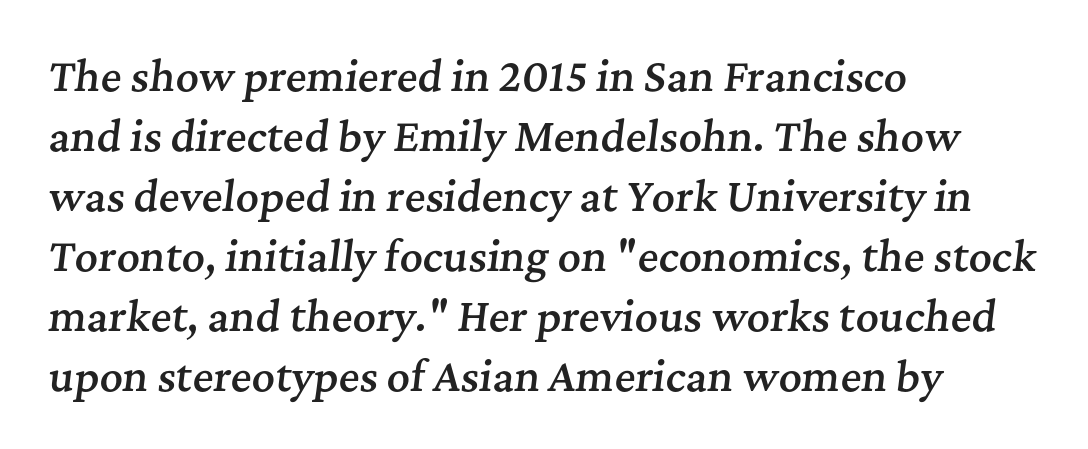
Does the type have serifs? Yes, each stem ends in a small foot. The rendering uses natural spacing where letterforms have individual widths. Horizontal alignment here is leftward, the default for most running prose. There's an unmistakable incline to the writing here. Leading matches the norm, producing a regular column.
